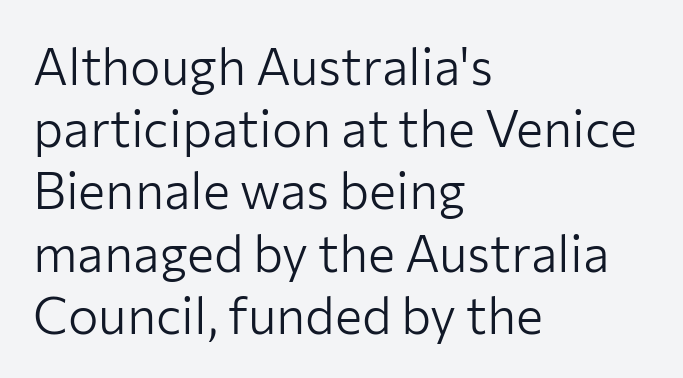
Q: Is the text bold? A: No.
Q: Is the text italic (slanted)? A: No, it is upright.
Q: Is the typeface a serif or a sans-serif typeface? A: Sans-serif.
Q: Is the text underlined? A: No.
Q: How is the paragraph aligned? A: Left-aligned.
Q: Is the spacing between letters normal or unusually wide? A: Normal.
Q: Width (condensed, normal, or wide)? A: Normal.
Q: Stroke contrast? A: Low.
Q: x-height? A: Medium.
Q: Monospaced? A: No.
